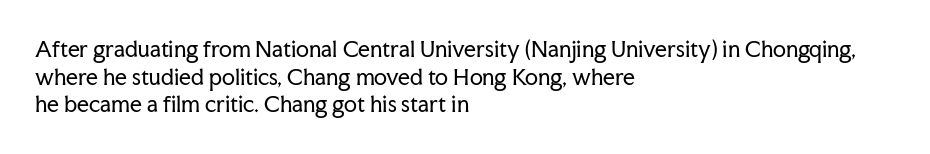
The image shows 21 px text type, upright; set left-aligned, normal line spacing (1.32x), normal letter spacing, not underlined.
